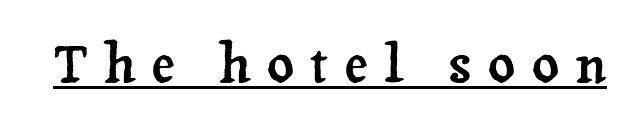
{"serif": "yes", "italic": "no", "width": "normal", "stroke_contrast": "low", "x_height": "medium", "monospaced": "no", "underline": "yes", "letter_spacing": "wide", "letter_spacing_em": 0.3, "glyph_px": 53}
